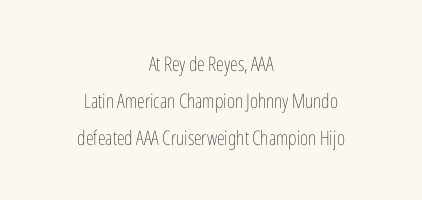
Q: Is the text bold? A: No.
Q: Is the text italic (slanted)? A: No, it is upright.
Q: Is the text underlined? A: No.
Q: How is the paragraph aligned? A: Centered.
Q: Is the spacing between letters normal or unusually wide? A: Normal.
